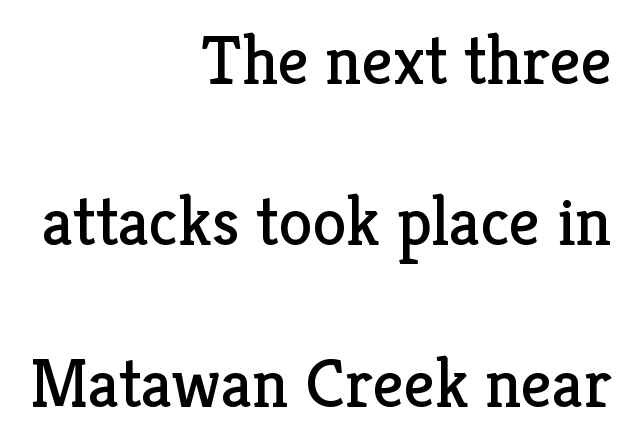
Q: Is the text bold? A: No.
Q: Is the text italic (slanted)? A: No, it is upright.
Q: Is the typeface a serif or a sans-serif typeface? A: Serif.
Q: Is the text underlined? A: No.
Q: How is the paragraph aligned? A: Right-aligned.
Q: Is the spacing between letters normal or unusually wide? A: Normal.
Q: Is the spacing between lines tight, normal or loose? A: Loose.
Q: Width (condensed, normal, or wide)? A: Normal.
Q: Stroke contrast? A: Low.
Q: x-height? A: Medium.
Q: Monospaced? A: No.
